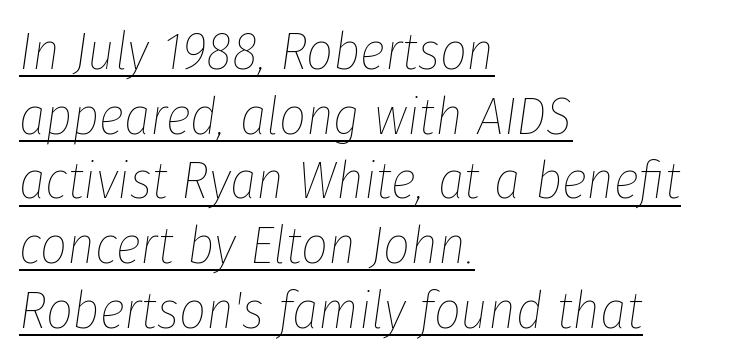
{"italic": "yes", "lean": "right", "slant_degrees": 8, "bold": "no", "weight": "thin", "width": "condensed", "stroke_contrast": "low", "x_height": "medium", "monospaced": "no", "underline": "yes", "align": "left", "line_spacing_ratio": 1.22, "letter_spacing": "normal", "letter_spacing_em": 0.0, "glyph_px": 53}
